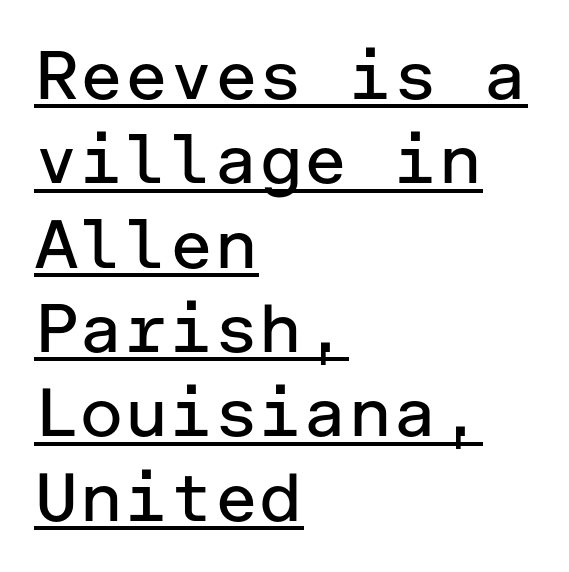
Each line starts at the same left margin while the right side varies. The letters look calm and open, with moderate or lighter stems. This sample carries an underscore along the baseline area. Standard letterfit; no display-style spreading of the glyphs.
